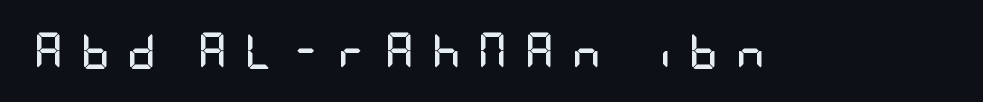
{"serif": "no", "italic": "no", "bold": "yes", "weight": "semibold", "width": "condensed", "stroke_contrast": "low", "x_height": "large", "underline": "no", "letter_spacing": "wide", "letter_spacing_em": 0.48, "glyph_px": 36}
